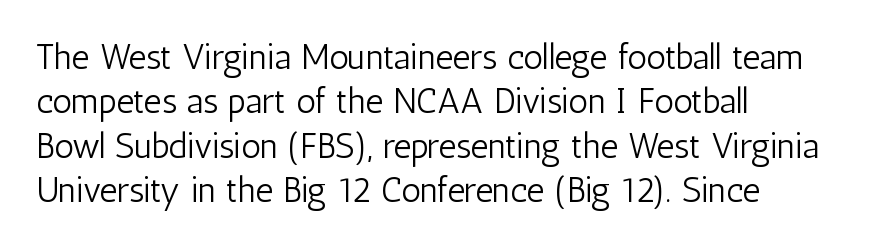
The image shows 35 px light, condensed sans-serif type, upright; set left-aligned, normal line spacing (1.27x), normal letter spacing, not underlined; low stroke contrast and a medium x-height.
